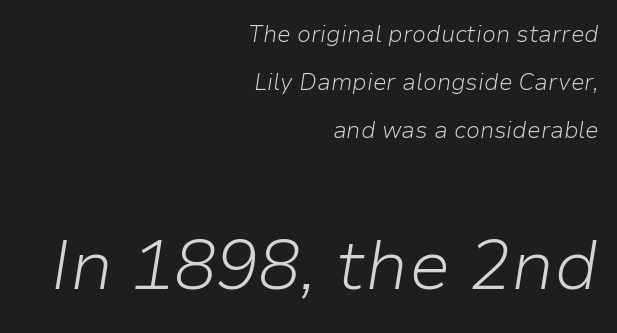
The image shows 70 px light type, italic (leaning right); set right-aligned, loose line spacing (2.09x), normal letter spacing, not underlined; the second (bottom) block is 3.04x larger; low stroke contrast and a medium x-height.
